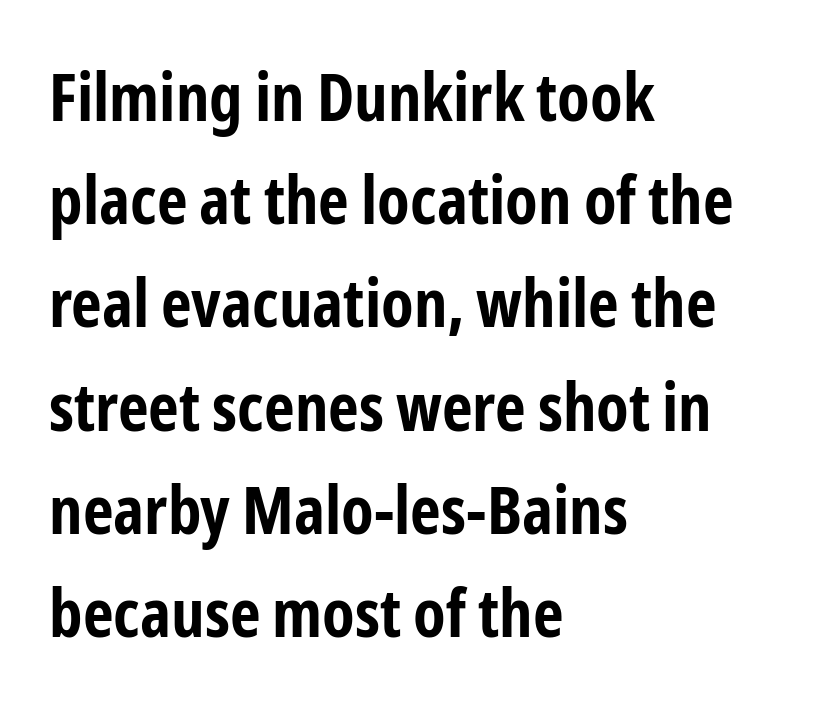
The foot of each line stays bare and open. Each word holds together tightly as a unit, with standard inter-letter gaps. This is sans-serif lettering, the kind often seen on screens and signage. Character widths vary here, with narrow letters taking less room than wide ones.
